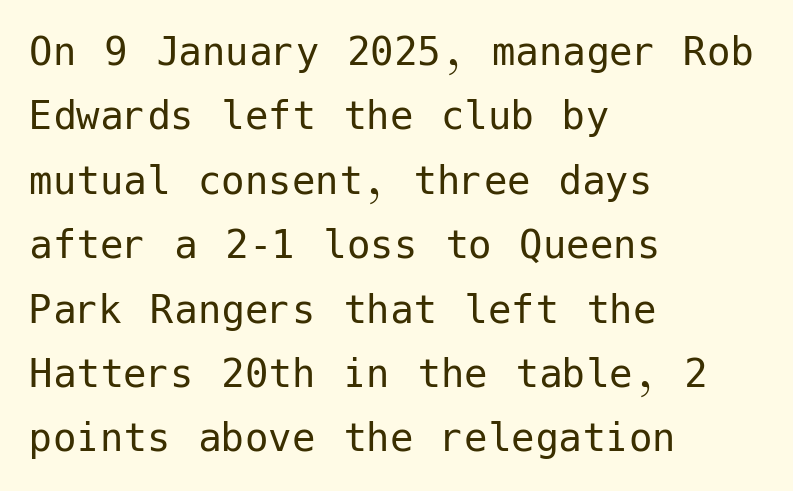
Q: Is the text bold? A: No.
Q: Is the text italic (slanted)? A: No, it is upright.
Q: Is the typeface a serif or a sans-serif typeface? A: Sans-serif.
Q: Is the text underlined? A: No.
Q: How is the paragraph aligned? A: Left-aligned.
Q: Is the spacing between letters normal or unusually wide? A: Normal.
Q: Is the spacing between lines tight, normal or loose? A: Normal.
Q: Width (condensed, normal, or wide)? A: Normal.
Q: Stroke contrast? A: Low.
Q: x-height? A: Medium.
